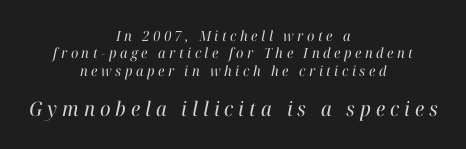
These lines are centered, leaving both edges ragged. Unbolded letterforms with no extra heft. Rendered with sloped, italic letterforms. No word sits above an underline.
